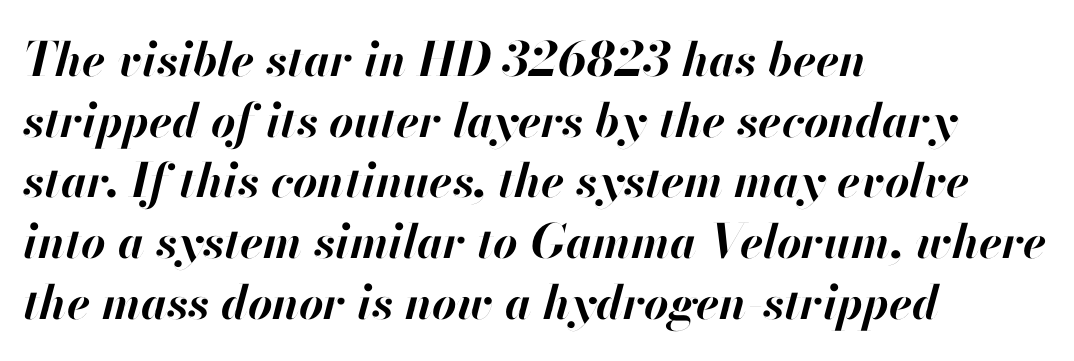
Heft: maximum for text — a bold. Clear beneath every line of the passage. Notice how the stems are inclined rather than vertical — that's the hallmark of italics. Which margin do the lines hug? The left one — the right edge is uneven.
